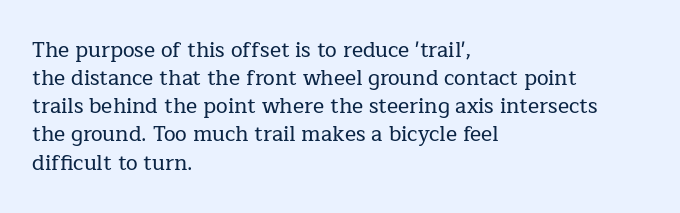
Q: Is the text italic (slanted)? A: No, it is upright.
Q: Is the text underlined? A: No.
Q: How is the paragraph aligned? A: Left-aligned.
Q: Is the spacing between letters normal or unusually wide? A: Normal.
Q: Is the spacing between lines tight, normal or loose? A: Normal.
